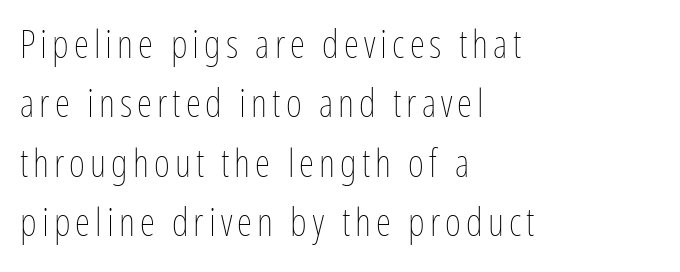
The axis of the letterforms is exactly vertical. The rendering uses natural spacing where letterforms have individual widths. Stems and bowls with no extra thickness — not bold. If you measured baseline to baseline, you'd find a middling distance. A classic flush-left, rag-right setting is used for this passage.
